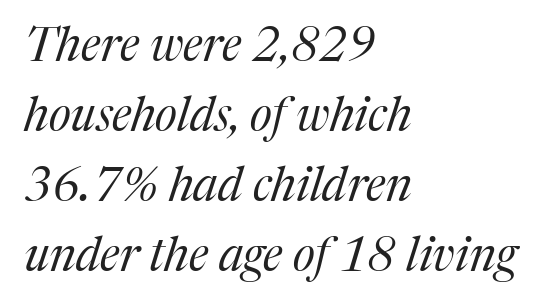
Q: Is the text bold? A: No.
Q: Is the text italic (slanted)? A: Yes, it leans right by about 17 degrees.
Q: Is the typeface a serif or a sans-serif typeface? A: Serif.
Q: Is the text underlined? A: No.
Q: How is the paragraph aligned? A: Left-aligned.
Q: Is the spacing between letters normal or unusually wide? A: Normal.
Q: Is the spacing between lines tight, normal or loose? A: Normal.
Q: Width (condensed, normal, or wide)? A: Normal.
Q: Stroke contrast? A: Medium.
Q: x-height? A: Medium.
Q: Monospaced? A: No.
